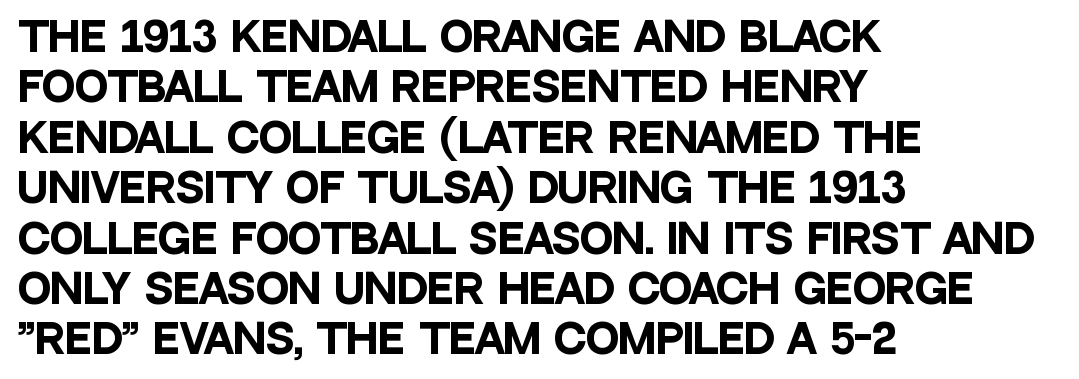
{"serif": "no", "italic": "no", "bold": "yes", "weight": "heavy", "width": "condensed", "stroke_contrast": "low", "x_height": "large", "monospaced": "no", "underline": "no", "align": "left", "line_spacing": "normal", "line_spacing_ratio": 1.26, "letter_spacing": "normal", "letter_spacing_em": 0.0, "glyph_px": 40}
